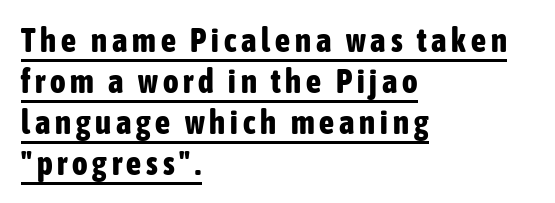
The image shows 33 px bold, condensed sans-serif type, upright; set left-aligned, line spacing 1.24x, underlined; low stroke contrast and a medium x-height.
